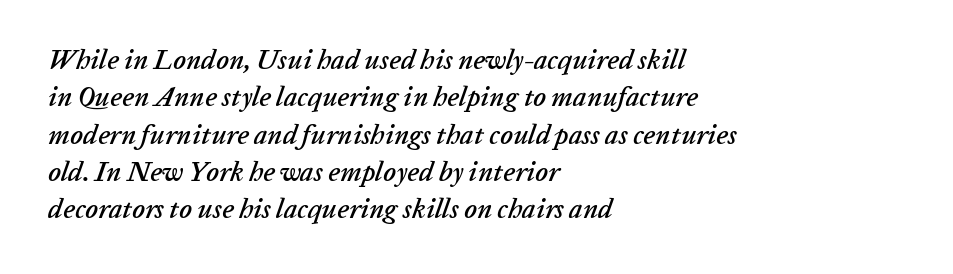
Italic: yes, the glyphs are oblique. The rendering keeps characters at their native spacing. These lines are set flush left with a ragged right edge. This sample keeps an unexceptional amount of space between lines. Has an underline been added? It has not.
